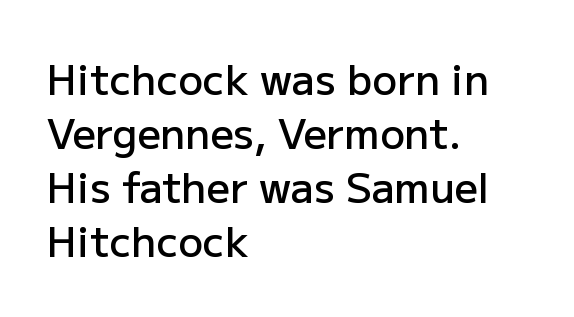
The image shows 41 px semibold sans-serif type, upright; set left-aligned, normal line spacing (1.32x), normal letter spacing, not underlined; low stroke contrast and a medium x-height.
